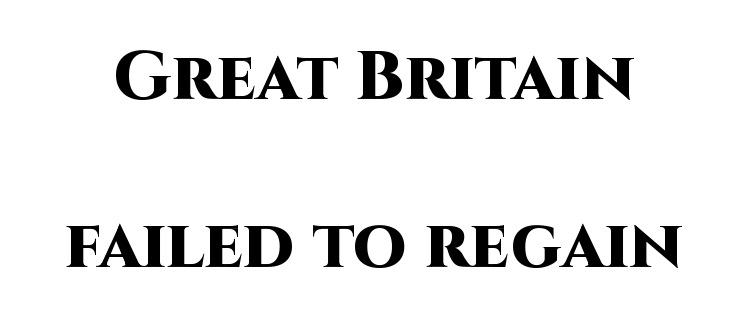
No feet cap the strokes, marking this as sans-serif type. The passage shown has conventional tracking throughout. Rule under the text: the space is simply empty. A roman cut, with each character standing at attention. Summary of vertical rhythm: relaxed, with wide interline spacing.
